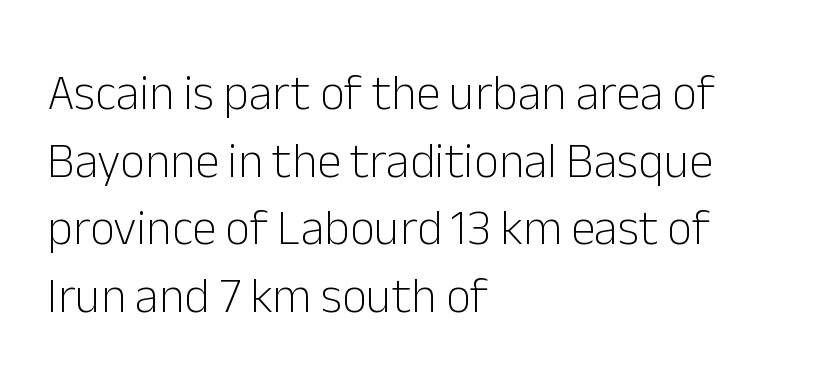
Visually the block forms a straight wall on the left and a jagged coastline on the right. Words appear dense and cohesive because spacing is normal. A light-to-regular cut is what we see here. Decoration check: the copy has no underline.
